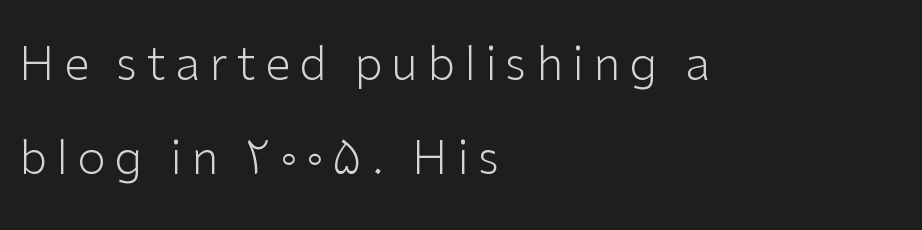
Q: Is the text bold? A: No.
Q: Is the text italic (slanted)? A: No, it is upright.
Q: Is the typeface a serif or a sans-serif typeface? A: Sans-serif.
Q: Is the text underlined? A: No.
Q: How is the paragraph aligned? A: Left-aligned.
Q: Is the spacing between letters normal or unusually wide? A: Unusually wide.
Q: Is the spacing between lines tight, normal or loose? A: Loose.
Q: Width (condensed, normal, or wide)? A: Normal.
Q: Stroke contrast? A: Low.
Q: x-height? A: Medium.
Q: Monospaced? A: No.
